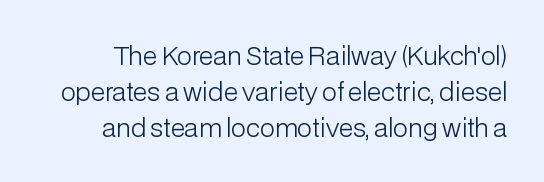
{"italic": "no", "bold": "no", "underline": "no", "line_spacing": "normal", "line_spacing_ratio": 1.44, "letter_spacing": "normal", "letter_spacing_em": 0.0, "glyph_px": 25}
